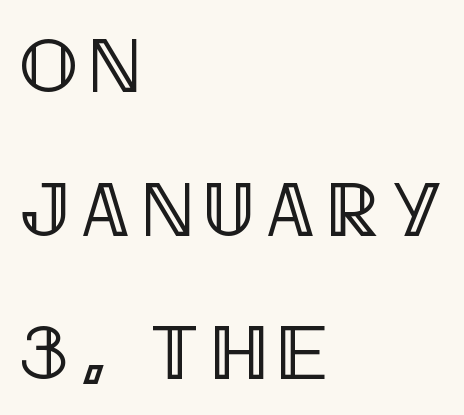
The rendering uses natural spacing where letterforms have individual widths. Posture: upright roman. Leftover space on each line is placed entirely after the last word. Any mark beneath the type? The region is blank.
